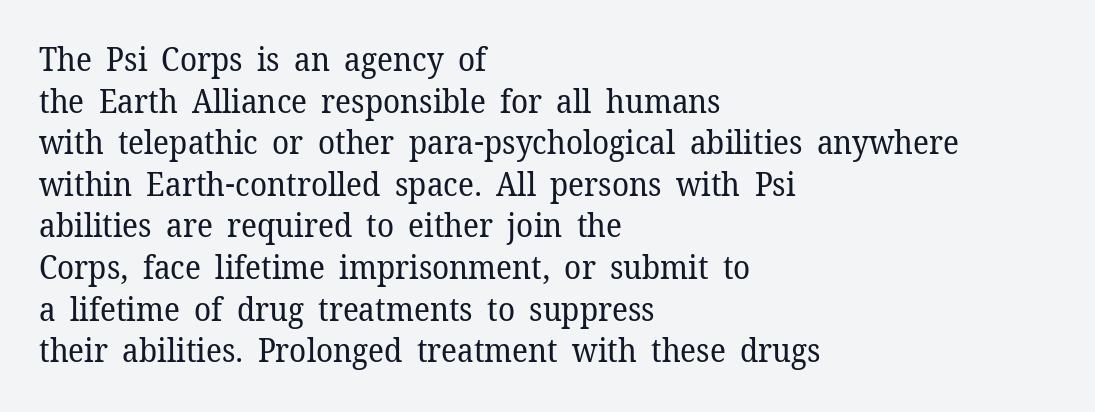
Q: Is the text bold? A: No.
Q: Is the text italic (slanted)? A: No, it is upright.
Q: Is the typeface a serif or a sans-serif typeface? A: Serif.
Q: Is the text underlined? A: No.
Q: How is the paragraph aligned? A: Left-aligned.
Q: Is the spacing between letters normal or unusually wide? A: Normal.
Q: Is the spacing between lines tight, normal or loose? A: Normal.
Q: Width (condensed, normal, or wide)? A: Normal.
Q: Stroke contrast? A: Low.
Q: x-height? A: Medium.
Q: Monospaced? A: No.
